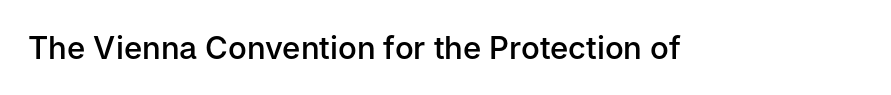
The image shows 31 px semibold sans-serif type, upright; set normal letter spacing, not underlined; low stroke contrast and a medium x-height.
